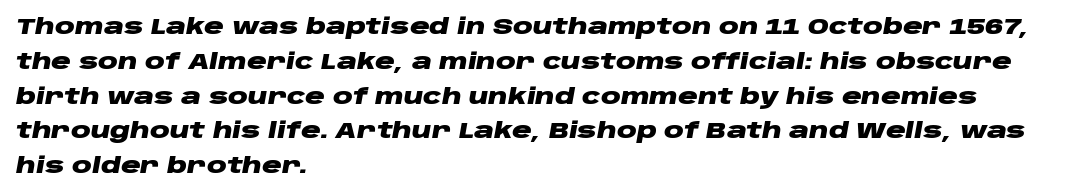
The image shows 22 px bold type, italic (leaning right); set left-aligned, normal line spacing (1.58x), normal letter spacing, not underlined.
